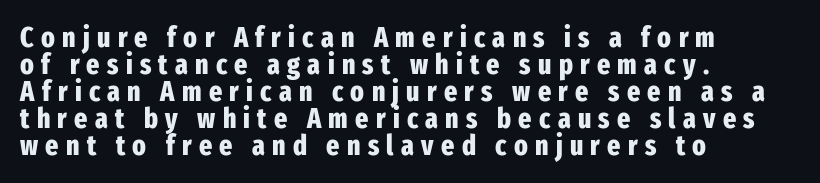
{"serif": "no", "italic": "no", "bold": "yes", "weight": "heavy", "width": "condensed", "stroke_contrast": "low", "x_height": "medium", "monospaced": "no", "underline": "no", "align": "left", "line_spacing": "tight", "line_spacing_ratio": 0.96, "letter_spacing": "wide", "letter_spacing_em": 0.26, "glyph_px": 28}
